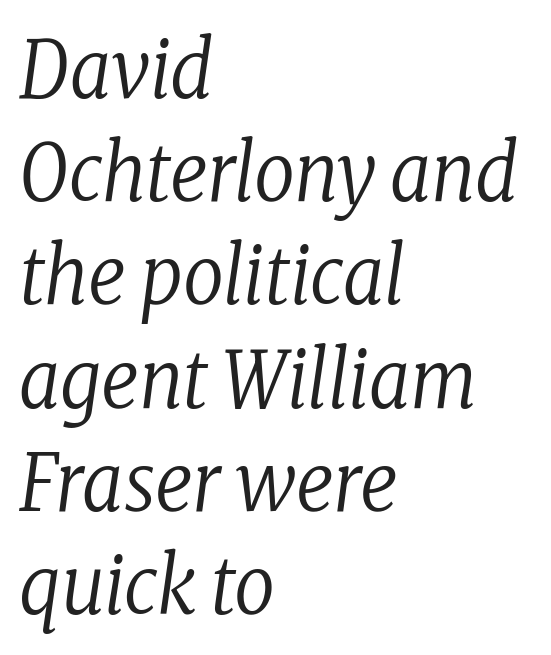
The image shows 80 px regular-weight, condensed serif type, italic (leaning right); set left-aligned, normal line spacing (1.29x), normal letter spacing, not underlined; low stroke contrast and a medium x-height.
